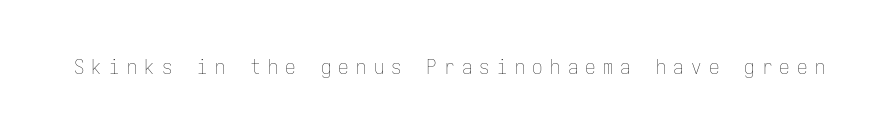
The image shows 21 px text type, upright; set unusually wide letter spacing (+0.34 em), not underlined.
